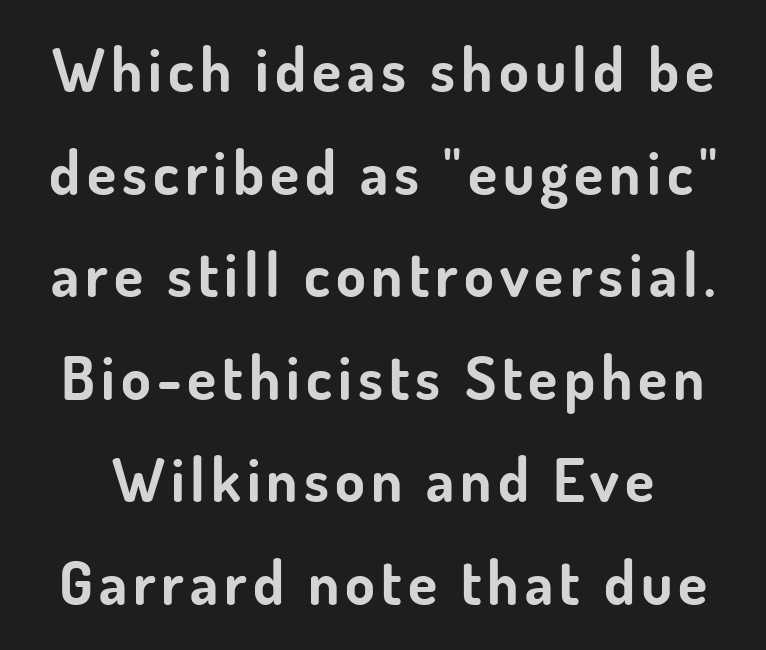
Q: Is the text bold? A: Yes.
Q: Is the text italic (slanted)? A: No, it is upright.
Q: Is the typeface a serif or a sans-serif typeface? A: Sans-serif.
Q: Is the text underlined? A: No.
Q: Width (condensed, normal, or wide)? A: Normal.
Q: Stroke contrast? A: Low.
Q: x-height? A: Small.
Q: Monospaced? A: No.
